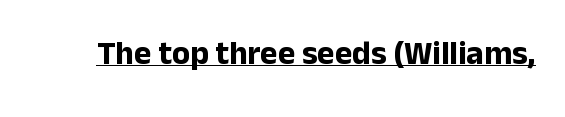
You can tell from the bare stems that sans-serif type was used. These lines carry a lot of weight — the face is fully bold. The letters sit at their default tracking, neither squeezed nor spread. Varying glyph widths throughout — classic text-font behaviour. Quick note: underline on.
